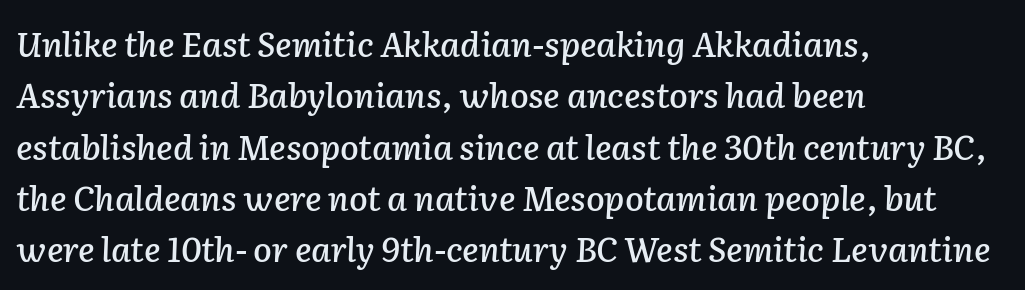
The image shows 34 px text type, italic (leaning right); set left-aligned, normal line spacing (1.51x), normal letter spacing, not underlined; low stroke contrast and a medium x-height.
